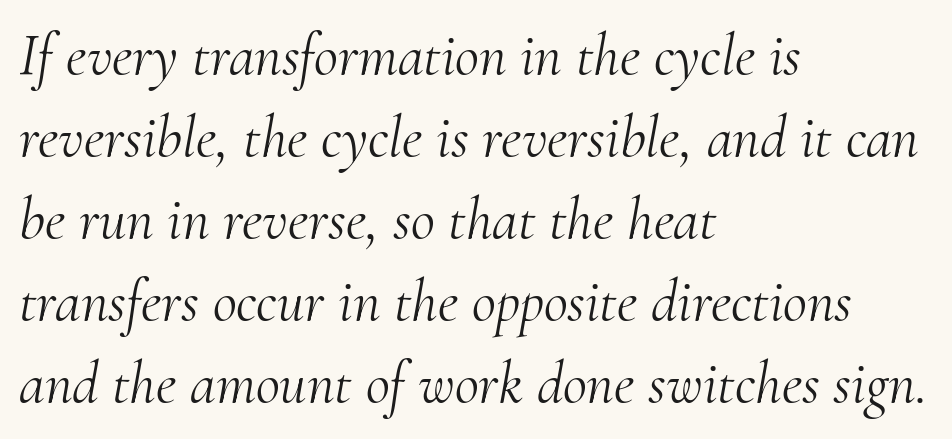
Q: Is the text bold? A: No.
Q: Is the text italic (slanted)? A: Yes, it leans right by about 10 degrees.
Q: Is the typeface a serif or a sans-serif typeface? A: Serif.
Q: Is the text underlined? A: No.
Q: How is the paragraph aligned? A: Left-aligned.
Q: Is the spacing between letters normal or unusually wide? A: Normal.
Q: Is the spacing between lines tight, normal or loose? A: Normal.
Q: Width (condensed, normal, or wide)? A: Normal.
Q: Stroke contrast? A: Medium.
Q: x-height? A: Small.
Q: Monospaced? A: No.
